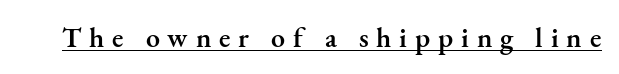
Check the space under the baseline: a stroke is drawn there. The tracking reads as deliberately expanded to a designer's eye. You could not count columns in this text — the font is proportionally spaced. Posture: straight, roman, zero tilt. Yep, those are serifs on the letters.
